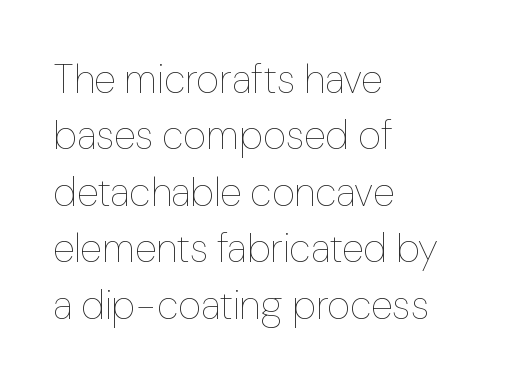
{"italic": "no", "bold": "no", "weight": "thin", "width": "normal", "stroke_contrast": "low", "x_height": "medium", "monospaced": "no", "underline": "no", "align": "left", "line_spacing": "normal", "line_spacing_ratio": 1.41, "letter_spacing": "normal", "letter_spacing_em": 0.0, "glyph_px": 40}
